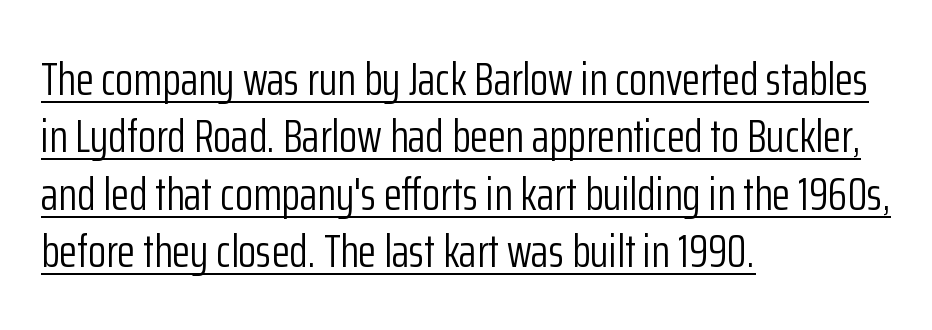
Q: Is the text bold? A: No.
Q: Is the text italic (slanted)? A: No, it is upright.
Q: Is the typeface a serif or a sans-serif typeface? A: Sans-serif.
Q: Is the text underlined? A: Yes.
Q: How is the paragraph aligned? A: Left-aligned.
Q: Is the spacing between letters normal or unusually wide? A: Normal.
Q: Width (condensed, normal, or wide)? A: Condensed.
Q: Stroke contrast? A: Low.
Q: x-height? A: Medium.
Q: Monospaced? A: No.
